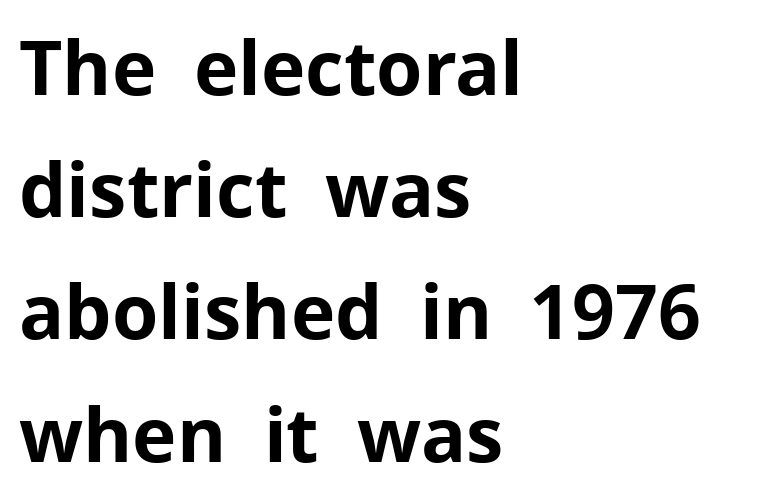
{"serif": "no", "italic": "no", "bold": "yes", "weight": "bold", "width": "normal", "stroke_contrast": "low", "x_height": "medium", "monospaced": "no", "underline": "no", "align": "left", "line_spacing": "normal", "line_spacing_ratio": 1.63, "letter_spacing": "normal", "letter_spacing_em": 0.0, "glyph_px": 75}
